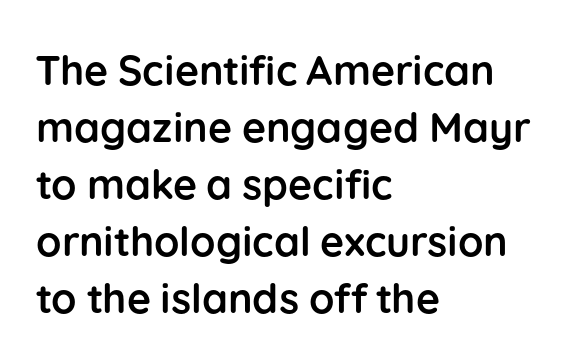
The image shows 41 px semibold sans-serif type, upright; set left-aligned, normal line spacing (1.39x), normal letter spacing, not underlined; low stroke contrast and a medium x-height.
